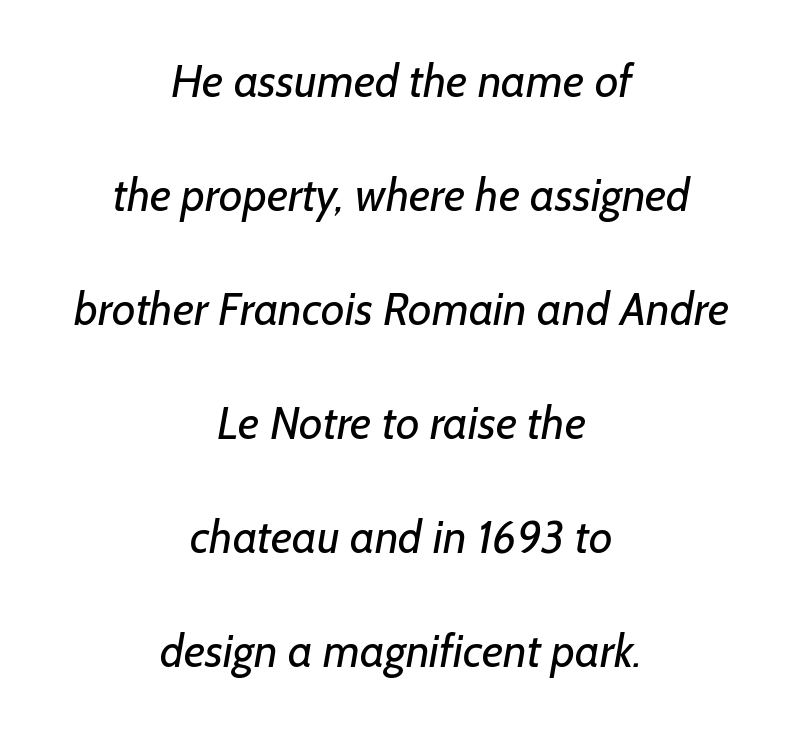
Q: Is the text bold? A: No.
Q: Is the typeface a serif or a sans-serif typeface? A: Sans-serif.
Q: Is the text underlined? A: No.
Q: How is the paragraph aligned? A: Centered.
Q: Is the spacing between letters normal or unusually wide? A: Normal.
Q: Is the spacing between lines tight, normal or loose? A: Loose.
Q: Width (condensed, normal, or wide)? A: Normal.
Q: Stroke contrast? A: Low.
Q: x-height? A: Medium.
Q: Monospaced? A: No.
